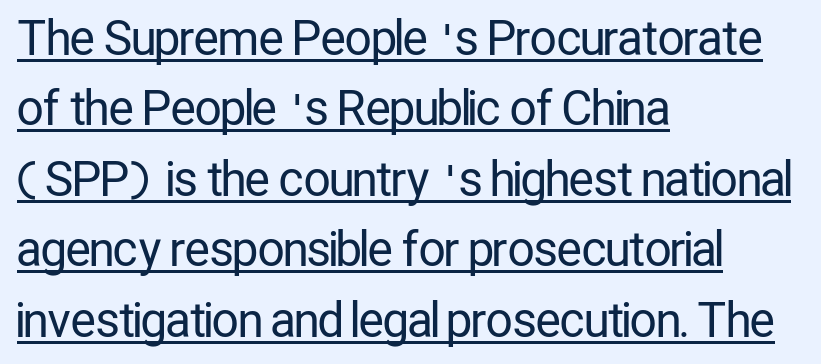
Q: Is the text bold? A: No.
Q: Is the text italic (slanted)? A: No, it is upright.
Q: Is the typeface a serif or a sans-serif typeface? A: Sans-serif.
Q: Is the text underlined? A: Yes.
Q: How is the paragraph aligned? A: Left-aligned.
Q: Is the spacing between letters normal or unusually wide? A: Normal.
Q: Is the spacing between lines tight, normal or loose? A: Normal.
Q: Width (condensed, normal, or wide)? A: Condensed.
Q: Stroke contrast? A: Low.
Q: x-height? A: Medium.
Q: Monospaced? A: No.
